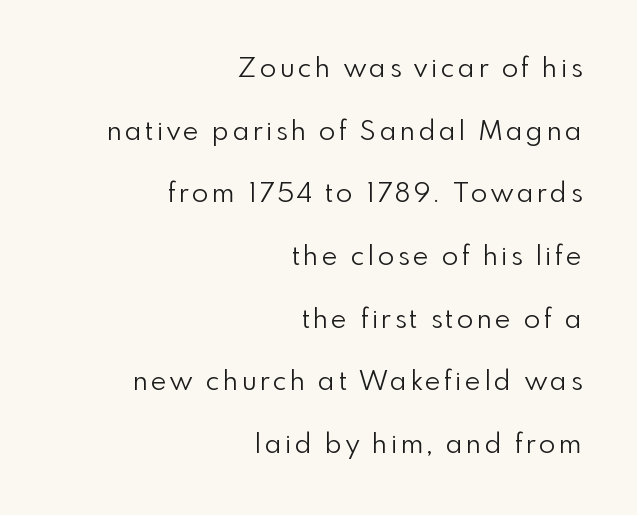
The image shows 27 px text type, upright; set right-aligned, loose line spacing (2.32x), not underlined.
